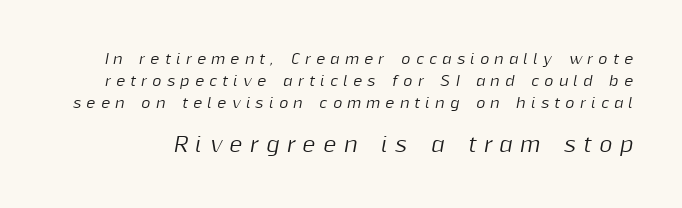
The image shows 20 px text type, italic (leaning right); set normal line spacing (1.57x), unusually wide letter spacing (+0.37 em), not underlined; the second (bottom) block is 1.43x larger.
